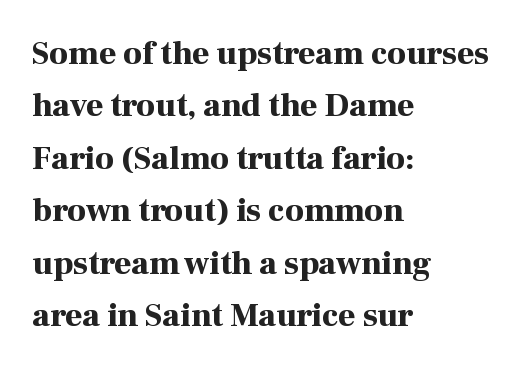
{"serif": "yes", "italic": "no", "bold": "yes", "weight": "bold", "width": "normal", "stroke_contrast": "high", "x_height": "medium", "monospaced": "no", "underline": "no", "align": "left", "line_spacing": "normal", "line_spacing_ratio": 1.59, "letter_spacing": "normal", "letter_spacing_em": 0.0, "glyph_px": 33}
